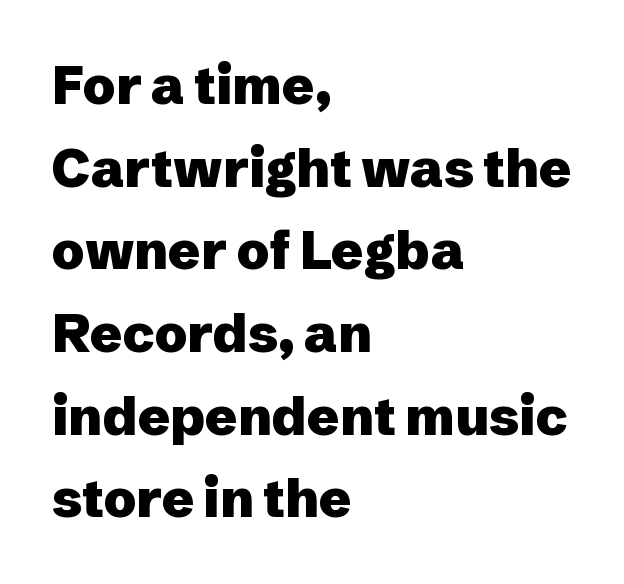
The passage shown is not underscored anywhere. Default kerning and tracking; the words read as compact shapes. Summary of weight: heavy, a full bold. The ragged edge is on the right, which tells us the setting is flush left.
